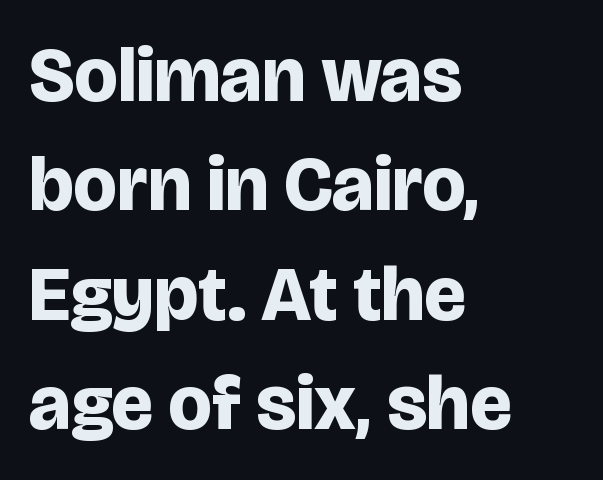
Q: Is the text bold? A: Yes.
Q: Is the text italic (slanted)? A: No, it is upright.
Q: Is the typeface a serif or a sans-serif typeface? A: Sans-serif.
Q: Is the text underlined? A: No.
Q: How is the paragraph aligned? A: Left-aligned.
Q: Is the spacing between letters normal or unusually wide? A: Normal.
Q: Is the spacing between lines tight, normal or loose? A: Normal.
Q: Width (condensed, normal, or wide)? A: Normal.
Q: Stroke contrast? A: Low.
Q: x-height? A: Large.
Q: Monospaced? A: No.
